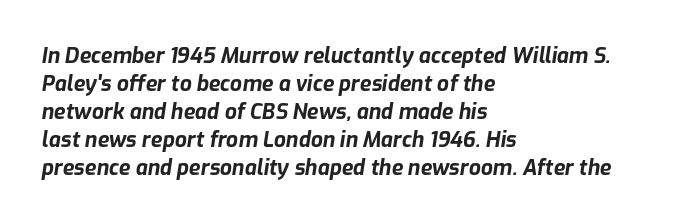
Q: Is the text bold? A: Yes.
Q: Is the text italic (slanted)? A: Yes, it leans right by about 9 degrees.
Q: Is the text underlined? A: No.
Q: How is the paragraph aligned? A: Left-aligned.
Q: Is the spacing between letters normal or unusually wide? A: Normal.
Q: Is the spacing between lines tight, normal or loose? A: Normal.
